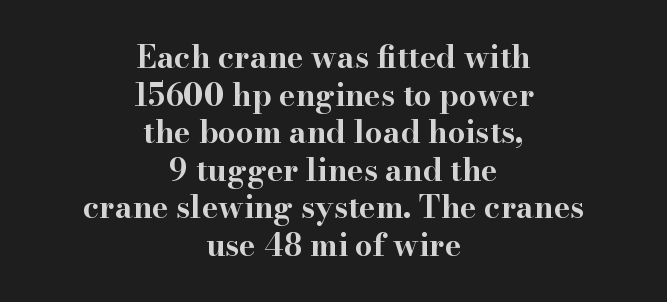
Q: Is the text bold? A: Yes.
Q: Is the text italic (slanted)? A: No, it is upright.
Q: Is the typeface a serif or a sans-serif typeface? A: Serif.
Q: Is the text underlined? A: No.
Q: How is the paragraph aligned? A: Centered.
Q: Is the spacing between letters normal or unusually wide? A: Normal.
Q: Width (condensed, normal, or wide)? A: Wide.
Q: Stroke contrast? A: High.
Q: x-height? A: Small.
Q: Monospaced? A: No.
